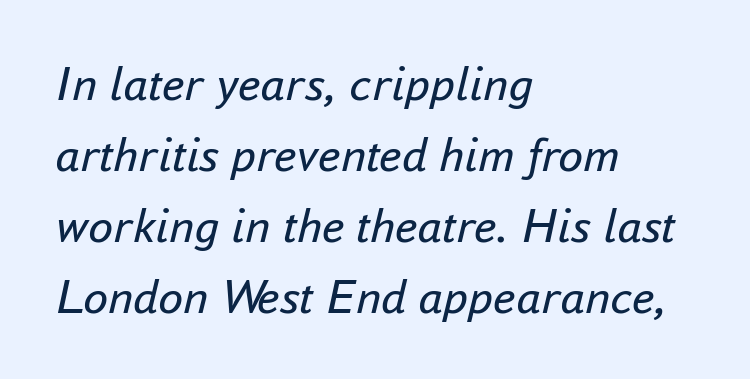
Would a proofreader flag this as italicized? Yes. The typeface has the unassuming heft of standard copy or less. A clean baseline with only descenders dipping below it. Note the varied advance widths — an 'i' is clearly narrower than an 'm'. Is the letter spacing exaggerated? No — it looks like the ordinary default. In CSS terms this would be text-align: left.
